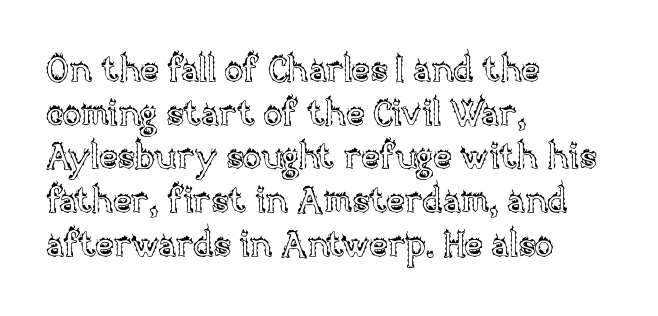
The lines are quadded left. How would I describe the line gaps? Plain and ordinary. This sample uses plain, unmodified letter spacing. The zone under the glyphs is completely vacant. You could not count columns in this text — the font is proportionally spaced.
